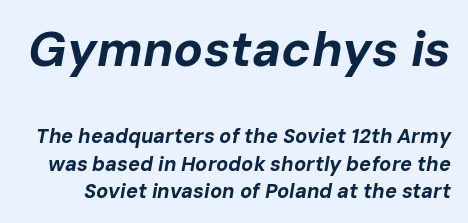
The image shows 49 px bold type, italic (leaning right); set normal line spacing (1.37x), normal letter spacing, not underlined; the first (top) block is 2.45x larger; low stroke contrast and a medium x-height.
